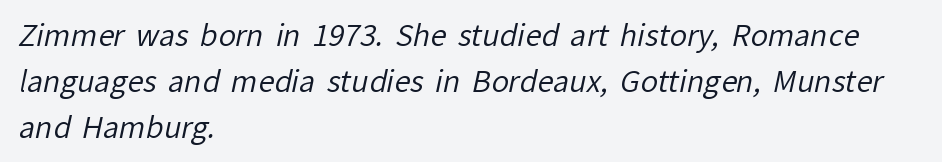
The image shows 29 px regular-weight sans-serif type; set left-aligned, normal line spacing (1.58x), normal letter spacing, not underlined; low stroke contrast and a medium x-height.
